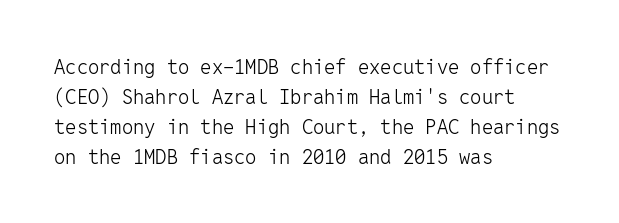
The face looks like a standard text weight, possibly lighter. A normal amount of white space separates one row of letters from the next. Line beginnings align vertically; line endings do not. The horizontal fit of the characters is conventional and even. The passage shown is not underscored anywhere.
